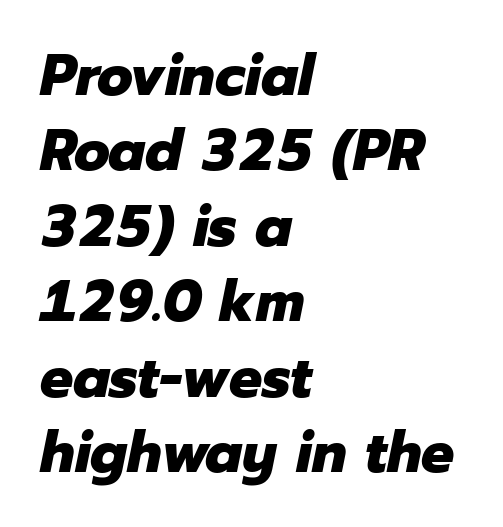
{"italic": "yes", "lean": "right", "slant_degrees": 12, "bold": "yes", "weight": "heavy", "width": "normal", "stroke_contrast": "low", "x_height": "medium", "monospaced": "no", "underline": "no", "align": "left", "line_spacing": "normal", "line_spacing_ratio": 1.3, "letter_spacing": "normal", "letter_spacing_em": 0.0, "glyph_px": 58}
